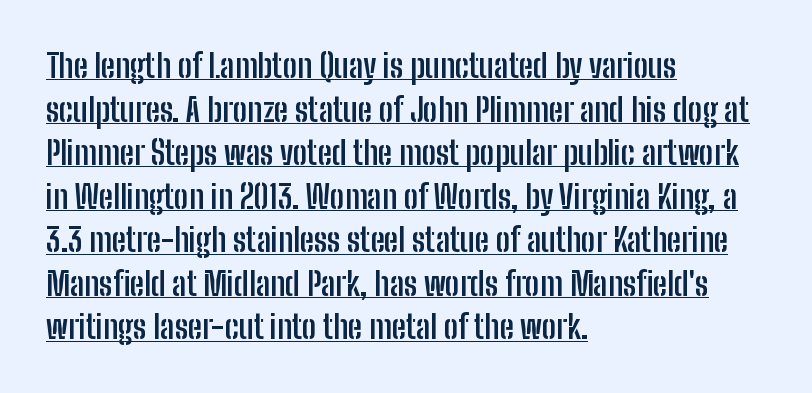
Q: Is the text bold? A: Yes.
Q: Is the text italic (slanted)? A: No, it is upright.
Q: Is the typeface a serif or a sans-serif typeface? A: Sans-serif.
Q: Is the text underlined? A: Yes.
Q: How is the paragraph aligned? A: Left-aligned.
Q: Is the spacing between letters normal or unusually wide? A: Normal.
Q: Is the spacing between lines tight, normal or loose? A: Normal.
Q: Width (condensed, normal, or wide)? A: Condensed.
Q: Stroke contrast? A: Low.
Q: x-height? A: Medium.
Q: Monospaced? A: No.
